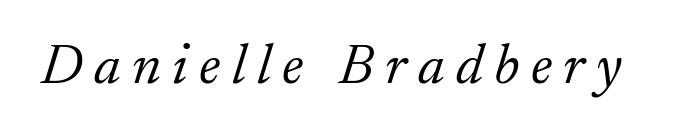
Q: Is the text bold? A: No.
Q: Is the text italic (slanted)? A: Yes, it leans right by about 17 degrees.
Q: Is the typeface a serif or a sans-serif typeface? A: Serif.
Q: Is the text underlined? A: No.
Q: Is the spacing between letters normal or unusually wide? A: Unusually wide.
Q: Width (condensed, normal, or wide)? A: Normal.
Q: Stroke contrast? A: Low.
Q: x-height? A: Small.
Q: Monospaced? A: No.
